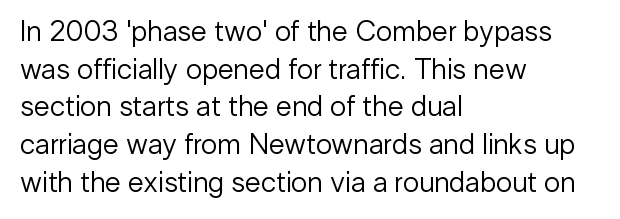
{"serif": "no", "italic": "no", "bold": "no", "weight": "regular", "width": "normal", "stroke_contrast": "low", "x_height": "medium", "monospaced": "no", "underline": "no", "align": "left", "line_spacing": "normal", "line_spacing_ratio": 1.3, "letter_spacing": "normal", "letter_spacing_em": 0.0, "glyph_px": 29}
